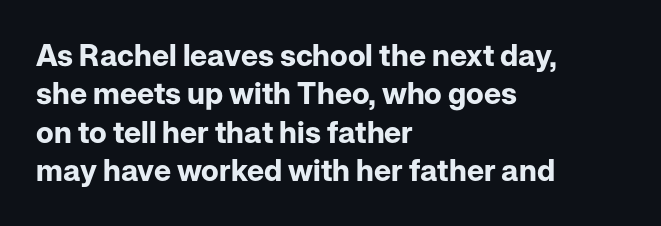
The image shows 30 px bold sans-serif type, upright; set left-aligned, normal line spacing (1.28x), normal letter spacing, not underlined; low stroke contrast and a medium x-height.
